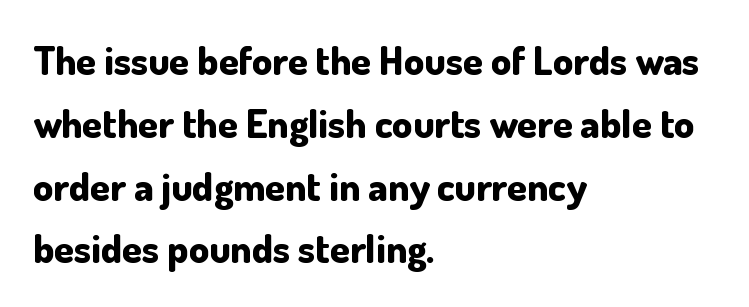
The face used here has the dense, thick strokes of a bold. When letters stand straight like this, we call the style roman or upright. How are the letters spaced? Ordinarily, with no added tracking. Nothing sits at the stroke ends, so this counts as sans-serif. A clean baseline with only descenders dipping below it.
